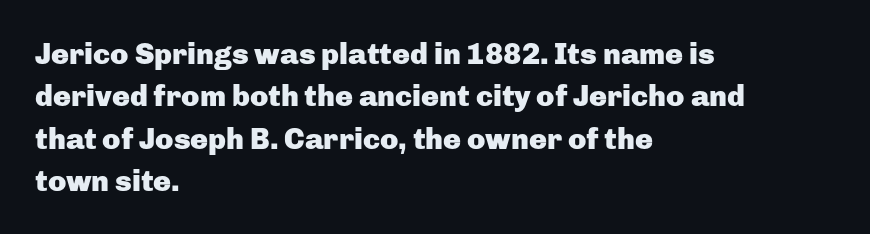
The image shows 30 px heavy sans-serif type, upright; set left-aligned, normal line spacing (1.41x), normal letter spacing, not underlined; low stroke contrast and a medium x-height.
